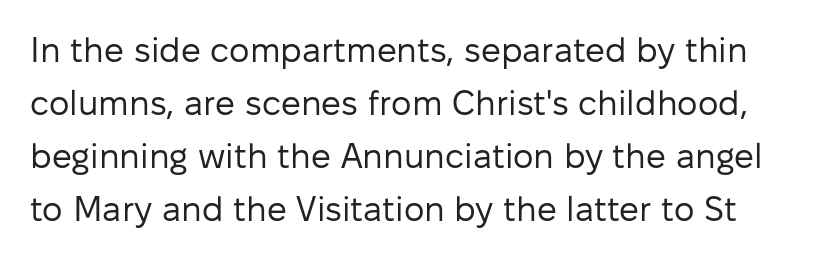
Q: Is the text bold? A: No.
Q: Is the text italic (slanted)? A: No, it is upright.
Q: Is the typeface a serif or a sans-serif typeface? A: Sans-serif.
Q: Is the text underlined? A: No.
Q: Is the spacing between letters normal or unusually wide? A: Normal.
Q: Is the spacing between lines tight, normal or loose? A: Normal.
Q: Width (condensed, normal, or wide)? A: Normal.
Q: Stroke contrast? A: Low.
Q: x-height? A: Medium.
Q: Monospaced? A: No.
